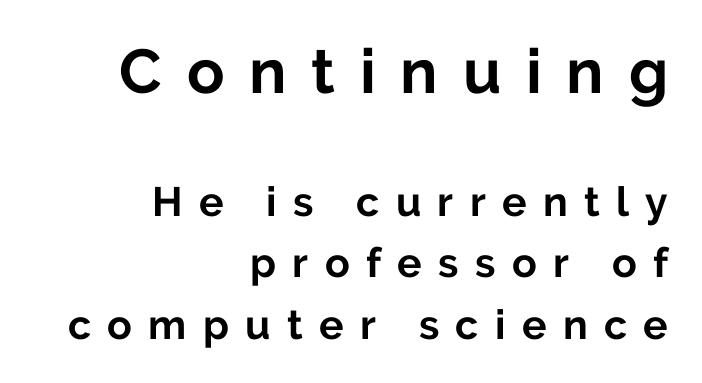
The image shows 62 px bold sans-serif type, upright; set right-aligned, normal line spacing (1.5x), unusually wide letter spacing (+0.4 em), not underlined; the first (top) block is 1.51x larger; low stroke contrast and a medium x-height.
